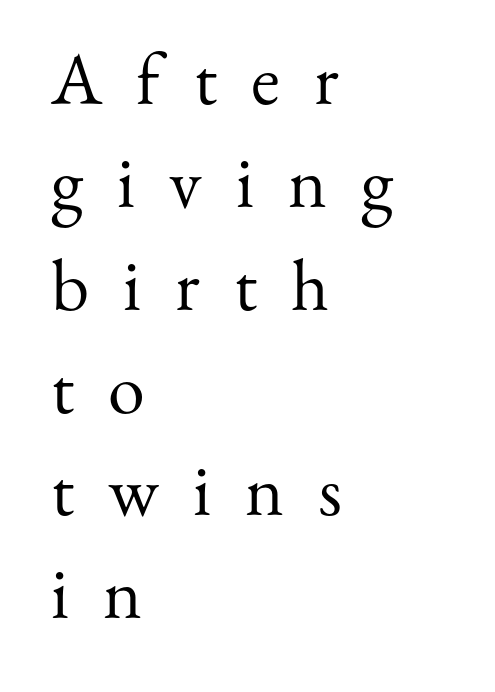
Q: Is the text bold? A: No.
Q: Is the text italic (slanted)? A: No, it is upright.
Q: Is the typeface a serif or a sans-serif typeface? A: Serif.
Q: Is the text underlined? A: No.
Q: How is the paragraph aligned? A: Left-aligned.
Q: Is the spacing between letters normal or unusually wide? A: Unusually wide.
Q: Is the spacing between lines tight, normal or loose? A: Normal.
Q: Width (condensed, normal, or wide)? A: Normal.
Q: Stroke contrast? A: Medium.
Q: x-height? A: Small.
Q: Monospaced? A: No.
